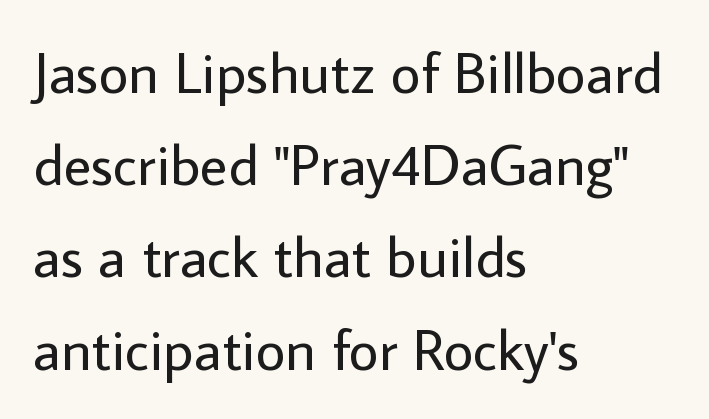
Does the copy run flush right? No — it runs flush left. The letters stand straight up with perfectly vertical stems. Do the characters align in a grid? No, the font is proportional. Bold? No — there's no thickening of the strokes. The face used here is a sans, in the tradition of grotesques and geometrics. No extra tracking has been applied to these lines.
